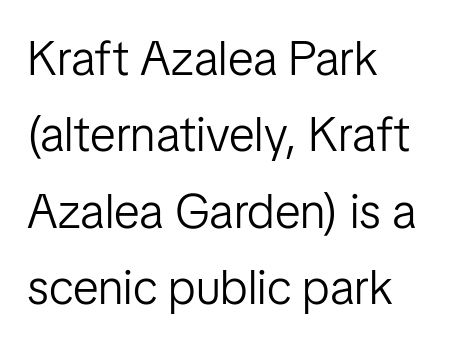
{"serif": "no", "italic": "no", "bold": "no", "weight": "light", "width": "normal", "stroke_contrast": "low", "x_height": "medium", "monospaced": "no", "underline": "no", "align": "left", "line_spacing": "normal", "line_spacing_ratio": 1.59, "letter_spacing": "normal", "letter_spacing_em": 0.0, "glyph_px": 48}
